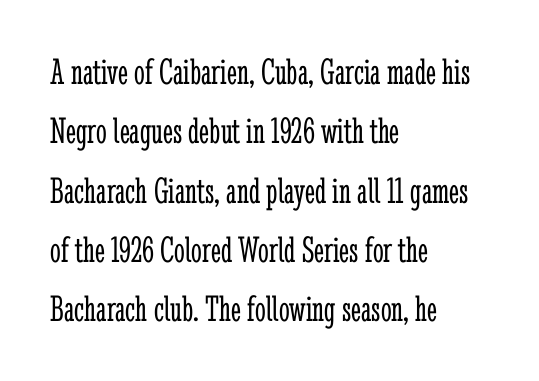
The image shows 38 px light, condensed serif type, upright; set left-aligned, normal line spacing (1.56x), normal letter spacing, not underlined; low stroke contrast and a medium x-height.
